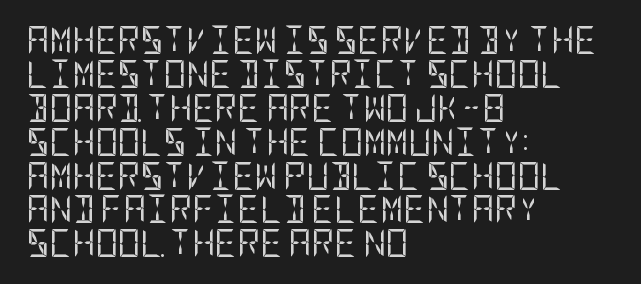
The image shows 28 px regular-weight, condensed sans-serif type, upright; set left-aligned, line spacing 1.21x, normal letter spacing, not underlined; low stroke contrast and a large x-height.
